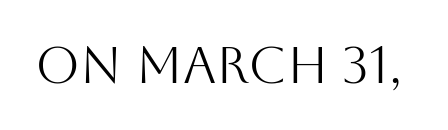
{"serif": "no", "italic": "no", "bold": "no", "weight": "light", "width": "normal", "stroke_contrast": "medium", "x_height": "large", "monospaced": "no", "underline": "no", "letter_spacing": "normal", "letter_spacing_em": 0.0, "glyph_px": 51}
